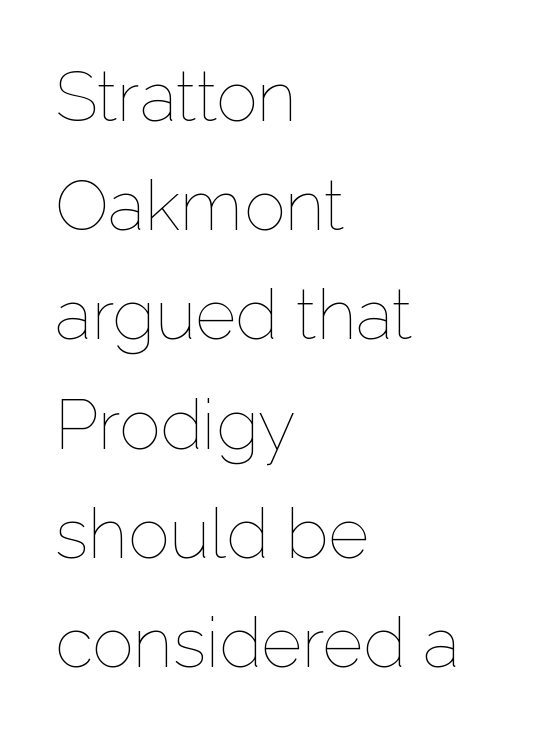
{"italic": "no", "bold": "no", "weight": "thin", "width": "normal", "stroke_contrast": "low", "x_height": "medium", "monospaced": "no", "underline": "no", "align": "left", "line_spacing": "normal", "line_spacing_ratio": 1.56, "letter_spacing": "normal", "letter_spacing_em": 0.0, "glyph_px": 70}
